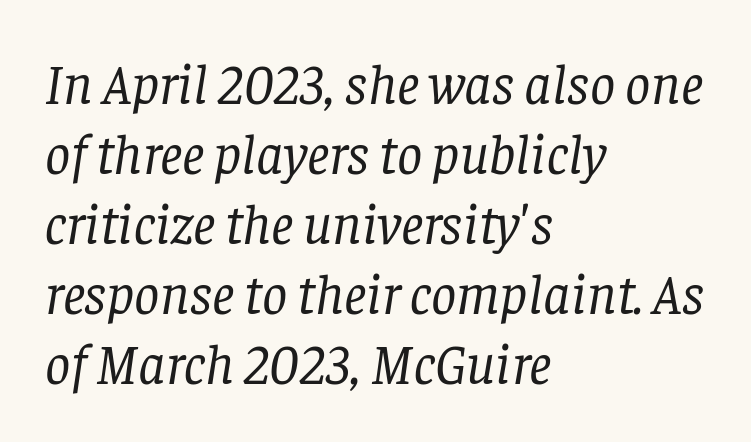
This sample has the flowing, uneven cadence of proportional lettering. Teacher's note: observe the even left margin — that is flush-left alignment. Glyph-to-glyph distance matches everyday printed text. The glyphs in this specimen are seriffed. The whole block is typeset with a tilt.
